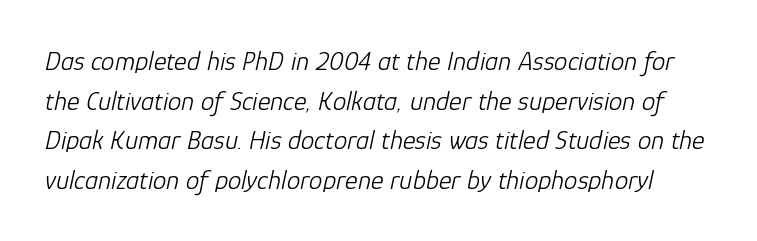
{"italic": "yes", "lean": "right", "slant_degrees": 12, "bold": "no", "underline": "no", "line_spacing": "normal", "line_spacing_ratio": 1.47, "letter_spacing": "normal", "letter_spacing_em": 0.0, "glyph_px": 27}
